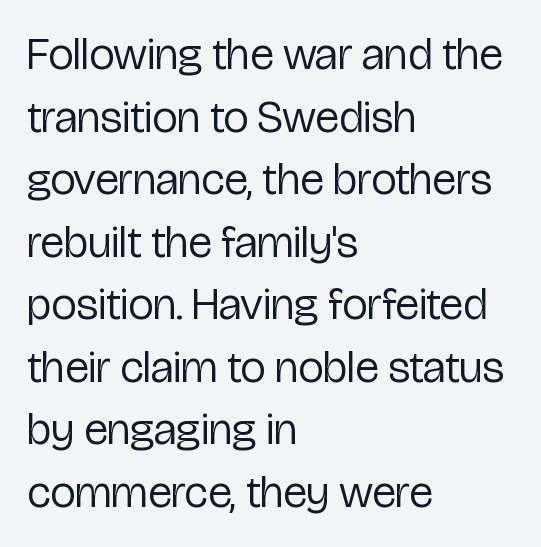
The passage shown is typed in a proportional face where columns would drift. The lines in this sample share a left origin and differ only in where they stop. A roman cut, with each character standing at attention. What kind of face is this? One without serifs — a sans. The weight would be labelled regular, book, light, or lighter still.
